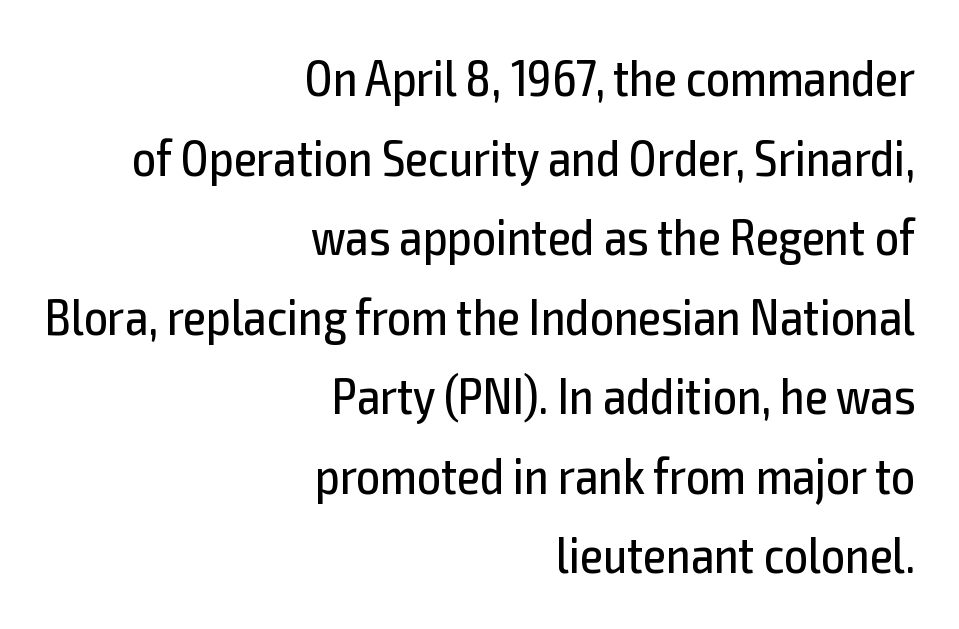
{"serif": "no", "italic": "no", "bold": "no", "weight": "regular", "width": "condensed", "x_height": "medium", "monospaced": "no", "underline": "no", "align": "right", "line_spacing": "normal", "line_spacing_ratio": 1.53, "letter_spacing": "normal", "letter_spacing_em": 0.0, "glyph_px": 52}
